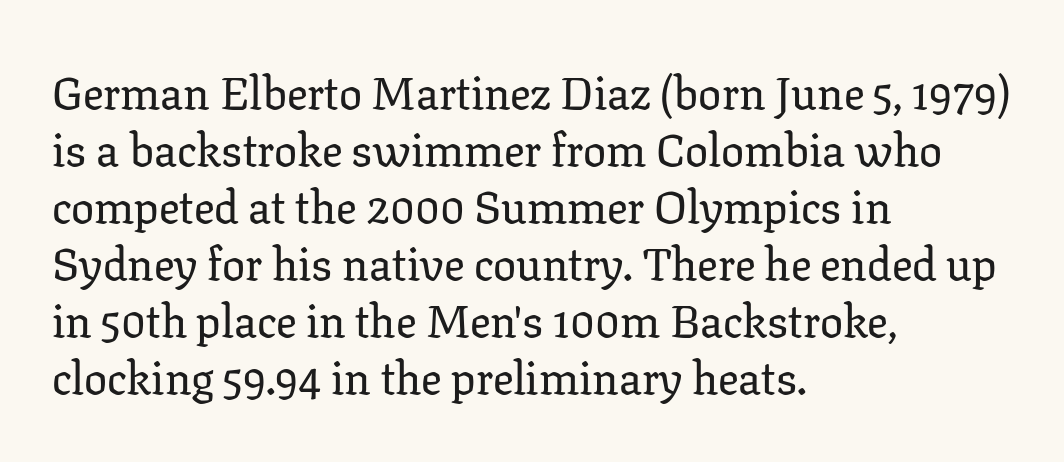
The image shows 46 px serif type, upright; set left-aligned, line spacing 1.24x, normal letter spacing, not underlined; low stroke contrast and a medium x-height.
